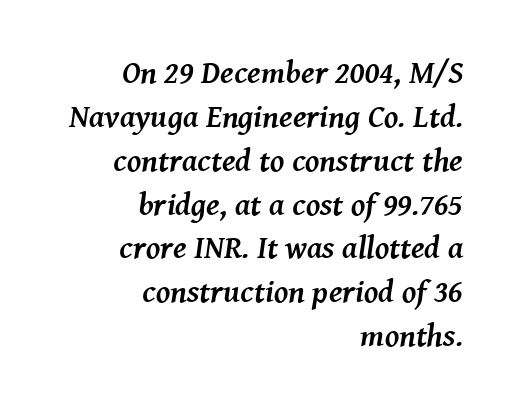
{"serif": "yes", "italic": "yes", "lean": "right", "slant_degrees": 8, "bold": "yes", "weight": "semibold", "width": "normal", "stroke_contrast": "medium", "x_height": "medium", "monospaced": "no", "underline": "no", "align": "right", "line_spacing": "normal", "line_spacing_ratio": 1.37, "letter_spacing": "normal", "letter_spacing_em": 0.0, "glyph_px": 32}
